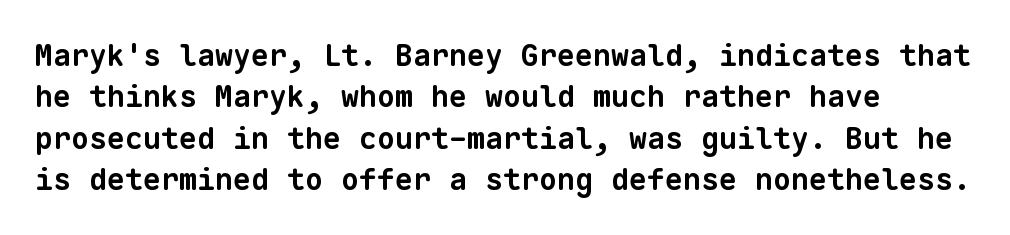
Q: Is the text bold? A: Yes.
Q: Is the typeface a serif or a sans-serif typeface? A: Sans-serif.
Q: Is the text underlined? A: No.
Q: Is the spacing between letters normal or unusually wide? A: Normal.
Q: Is the spacing between lines tight, normal or loose? A: Normal.
Q: Width (condensed, normal, or wide)? A: Normal.
Q: Stroke contrast? A: Low.
Q: x-height? A: Medium.
Q: Monospaced? A: Yes.
